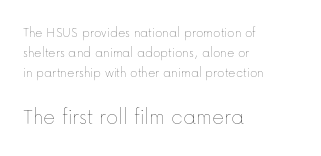
The zone under the glyphs is completely vacant. The axis of the letterforms is exactly vertical. Students, observe: this is what conventionally led text looks like. The letters look calm and open, with moderate or lighter stems. Does the copy run flush right? No — it runs flush left. This sample uses plain, unmodified letter spacing.
